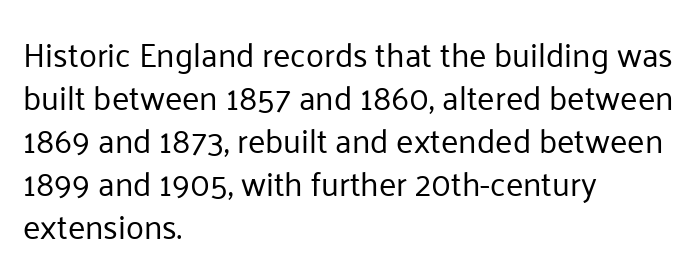
Reading down the block, your eye returns to a fixed left position each line. The type sits square on the baseline with zero lean. Rows of type keep a routine distance in the vertical direction. Tracking value appears to be zero — textbook default spacing.
